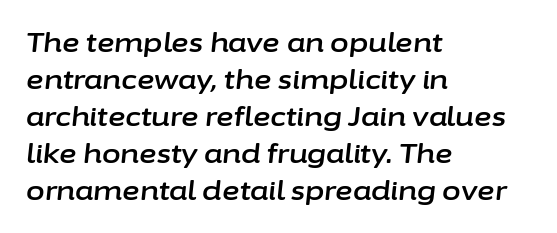
Q: Is the text italic (slanted)? A: Yes, it leans right by about 6 degrees.
Q: Is the text underlined? A: No.
Q: How is the paragraph aligned? A: Left-aligned.
Q: Is the spacing between letters normal or unusually wide? A: Normal.
Q: Is the spacing between lines tight, normal or loose? A: Normal.
